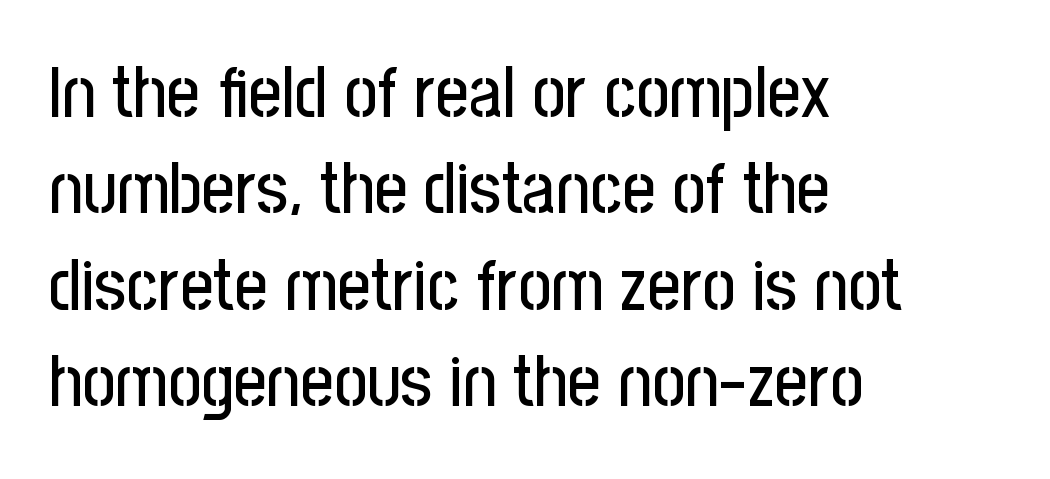
Q: Is the text italic (slanted)? A: No, it is upright.
Q: Is the typeface a serif or a sans-serif typeface? A: Sans-serif.
Q: Is the text underlined? A: No.
Q: How is the paragraph aligned? A: Left-aligned.
Q: Is the spacing between letters normal or unusually wide? A: Normal.
Q: Is the spacing between lines tight, normal or loose? A: Normal.
Q: Width (condensed, normal, or wide)? A: Condensed.
Q: Stroke contrast? A: Low.
Q: x-height? A: Medium.
Q: Monospaced? A: No.
